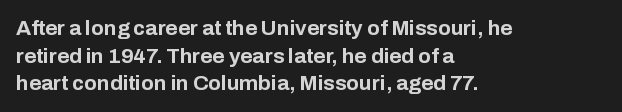
Q: Is the text bold? A: Yes.
Q: Is the text italic (slanted)? A: No, it is upright.
Q: Is the text underlined? A: No.
Q: How is the paragraph aligned? A: Left-aligned.
Q: Is the spacing between letters normal or unusually wide? A: Normal.
Q: Is the spacing between lines tight, normal or loose? A: Normal.
